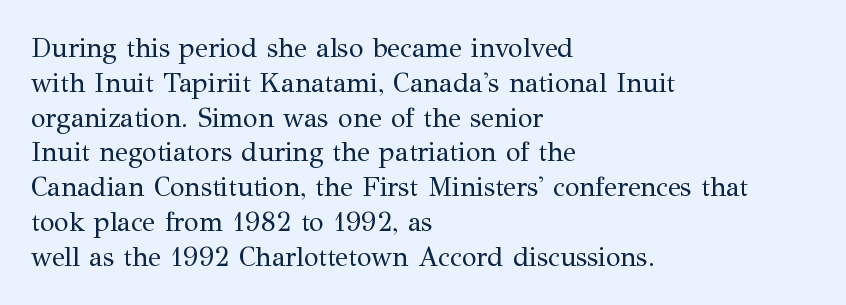
This sample keeps an unexceptional amount of space between lines. Characters remain perfectly vertical along every line. The gap between lines stays unmarked. Is this a heavy cut? Hardly; it is regular or lighter.
